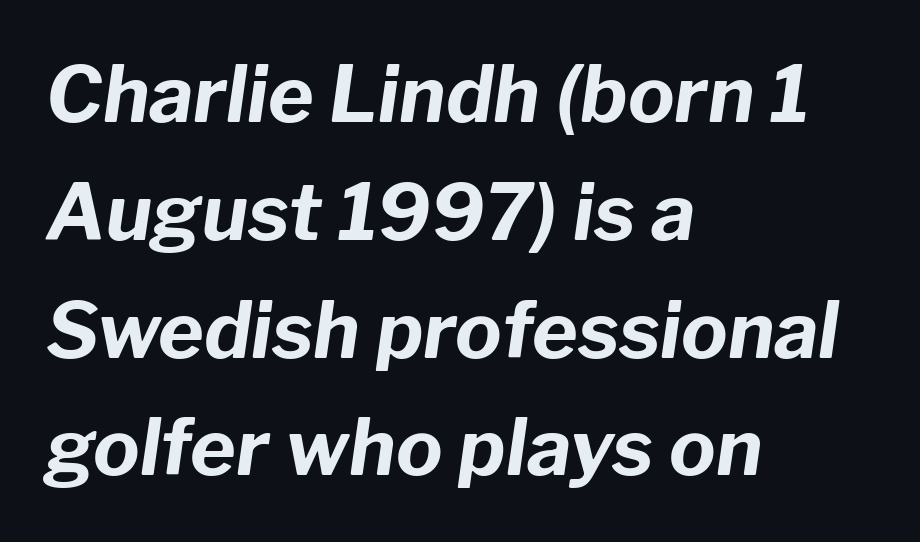
Q: Is the text bold? A: Yes.
Q: Is the text italic (slanted)? A: Yes, it leans right by about 8 degrees.
Q: Is the text underlined? A: No.
Q: How is the paragraph aligned? A: Left-aligned.
Q: Is the spacing between letters normal or unusually wide? A: Normal.
Q: Is the spacing between lines tight, normal or loose? A: Normal.
Q: Width (condensed, normal, or wide)? A: Normal.
Q: Stroke contrast? A: Low.
Q: x-height? A: Medium.
Q: Monospaced? A: No.
